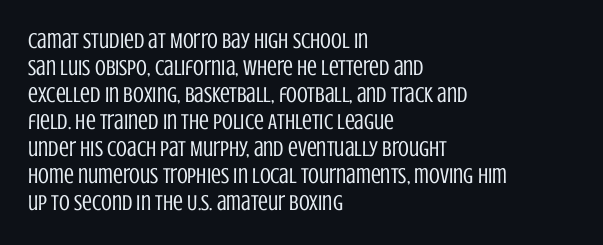
The image shows 22 px text type, upright; set left-aligned, line spacing 1.23x, normal letter spacing, not underlined.
